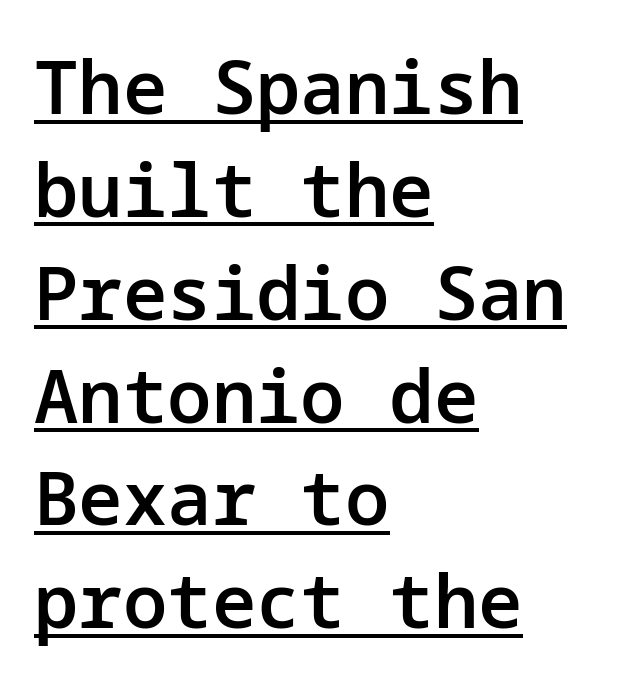
{"serif": "no", "italic": "no", "bold": "semi", "weight": "semibold", "width": "normal", "stroke_contrast": "low", "x_height": "medium", "underline": "yes", "align": "left", "line_spacing": "normal", "line_spacing_ratio": 1.39, "letter_spacing": "normal", "letter_spacing_em": 0.0, "glyph_px": 74}
